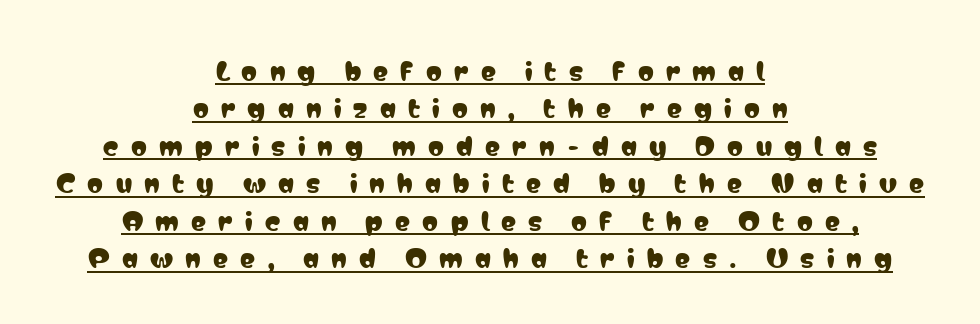
Q: Is the text italic (slanted)? A: No, it is upright.
Q: Is the text underlined? A: Yes.
Q: How is the paragraph aligned? A: Centered.
Q: Is the spacing between letters normal or unusually wide? A: Unusually wide.
Q: Is the spacing between lines tight, normal or loose? A: Normal.
